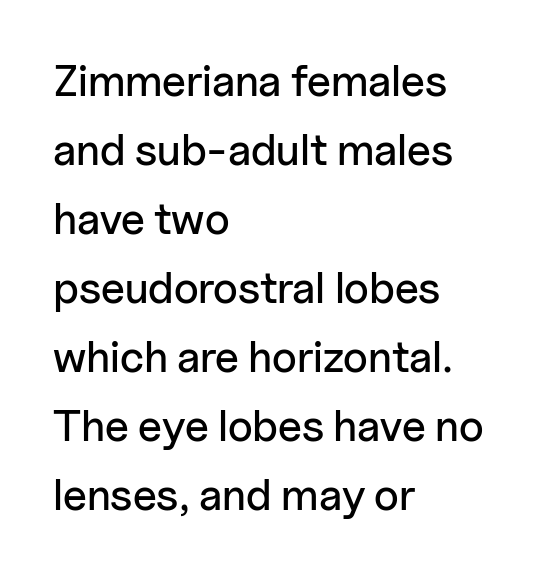
Regarding serifs, this sample does without them. Any mark beneath the type? The region is blank. Think of a printed novel: that variable character pitch is what you see here. The font's upright variant was chosen for this text.
